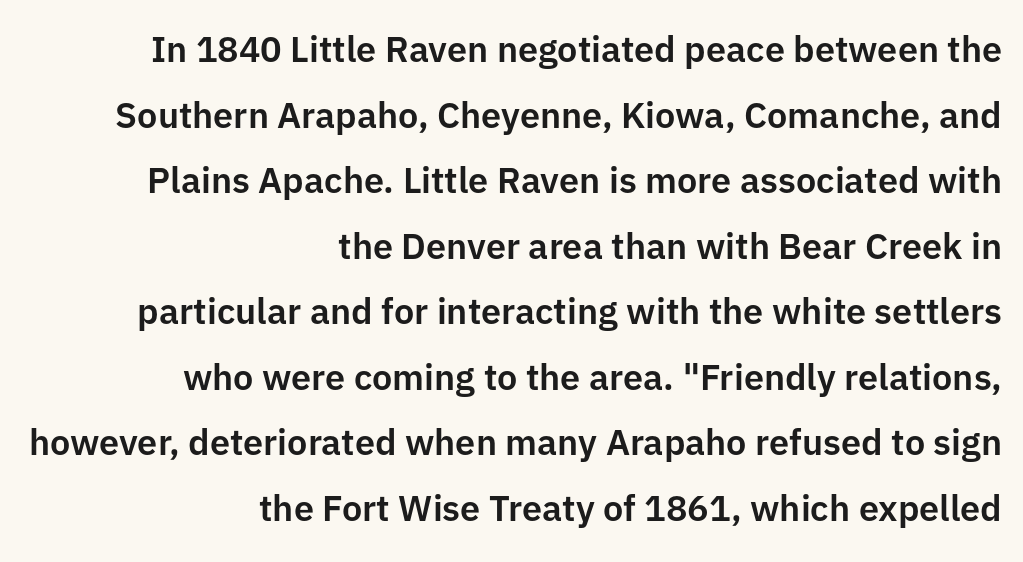
The rendering uses natural spacing where letterforms have individual widths. The glyphs in this specimen are sans serif. Every stem runs plumb, perpendicular to the baseline. The space directly below the letters is spotless.
